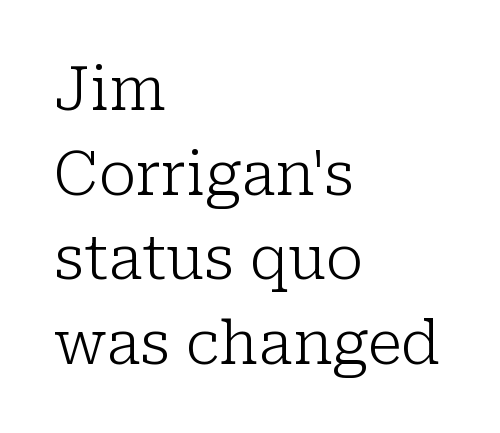
The rendering shows small feet on the letterforms — a serif design. The baseline area is clear. Honestly, the letter spacing is just normal — you wouldn't notice it. Each letter keeps its own natural width here, so spacing adapts to shape. Compared with typical paragraphs, the rows here are spaced about the same. Ordinary non-slanted type is in use.
